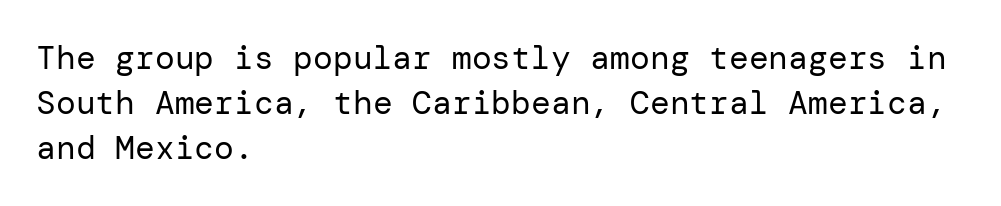
{"serif": "no", "italic": "no", "bold": "no", "weight": "regular", "width": "normal", "stroke_contrast": "low", "x_height": "medium", "underline": "no", "align": "left", "line_spacing": "normal", "line_spacing_ratio": 1.36, "letter_spacing": "normal", "letter_spacing_em": 0.0, "glyph_px": 33}
